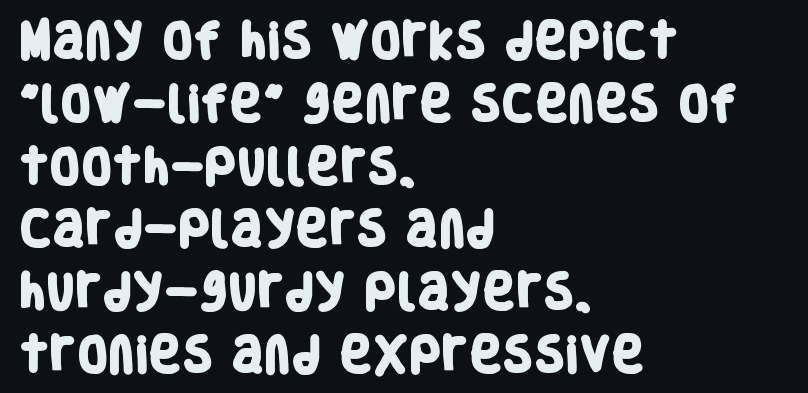
The image shows 40 px heavy, condensed sans-serif type; set left-aligned, normal line spacing (1.57x), normal letter spacing, not underlined; low stroke contrast and a large x-height.
